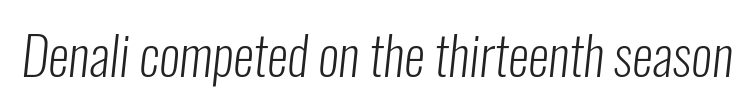
The image shows 53 px light, condensed sans-serif type; set normal letter spacing, not underlined; low stroke contrast and a medium x-height.
